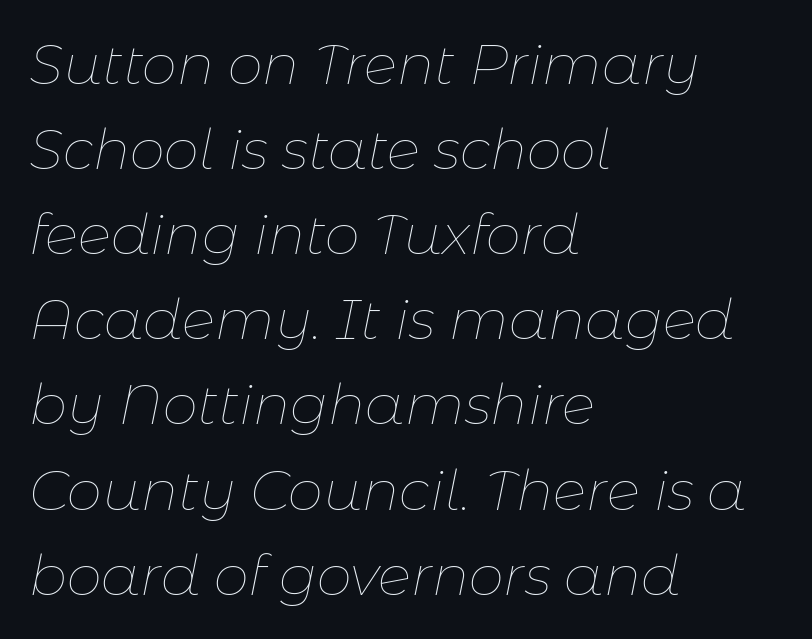
Q: Is the text bold? A: No.
Q: Is the text italic (slanted)? A: Yes, it leans right by about 11 degrees.
Q: Is the text underlined? A: No.
Q: How is the paragraph aligned? A: Left-aligned.
Q: Is the spacing between letters normal or unusually wide? A: Normal.
Q: Is the spacing between lines tight, normal or loose? A: Normal.
Q: Width (condensed, normal, or wide)? A: Normal.
Q: Stroke contrast? A: Low.
Q: x-height? A: Medium.
Q: Monospaced? A: No.
